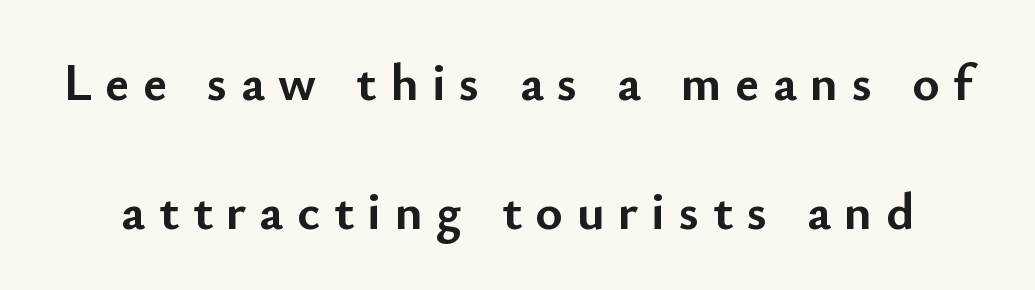
The image shows 52 px semibold sans-serif type, upright; set loose line spacing (2.48x), unusually wide letter spacing (+0.26 em), not underlined; low stroke contrast and a small x-height.
